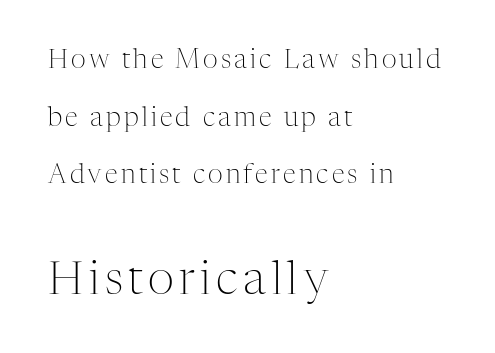
The area under the type is left untouched. This is not heavy type; no bold has been used. Vertically, the passage feels expansive, rows floating well apart. Designer's note — italics off, roman on.
